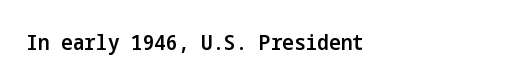
The image shows 22 px text type, upright; set left-aligned, normal letter spacing, not underlined.
